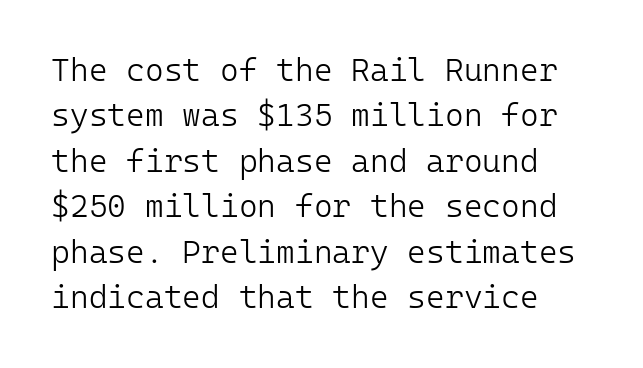
{"serif": "no", "italic": "no", "bold": "no", "weight": "light", "width": "normal", "stroke_contrast": "low", "x_height": "medium", "monospaced": "yes", "underline": "no", "line_spacing": "normal", "line_spacing_ratio": 1.42, "letter_spacing": "normal", "letter_spacing_em": 0.0, "glyph_px": 32}
